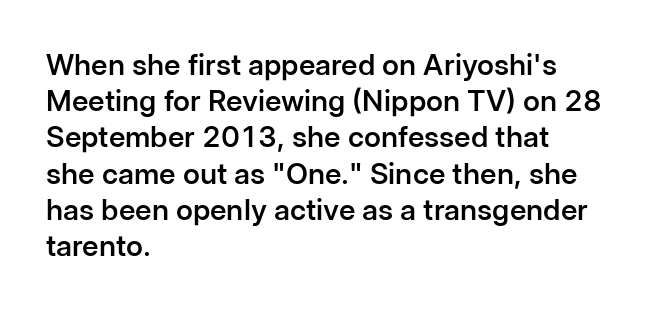
{"serif": "no", "italic": "no", "bold": "semi", "weight": "semibold", "width": "normal", "stroke_contrast": "low", "x_height": "medium", "monospaced": "no", "underline": "no", "align": "left", "line_spacing": "normal", "line_spacing_ratio": 1.25, "letter_spacing": "normal", "letter_spacing_em": 0.0, "glyph_px": 29}
